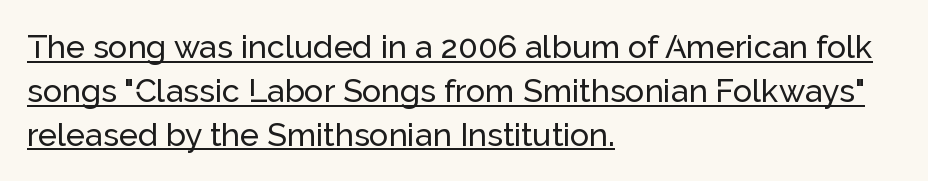
Are there feet on the stems? There aren't — it's a sans. Line spacing here is normal. The letters stand straight up with perfectly vertical stems. These lines are set flush left with a ragged right edge.
